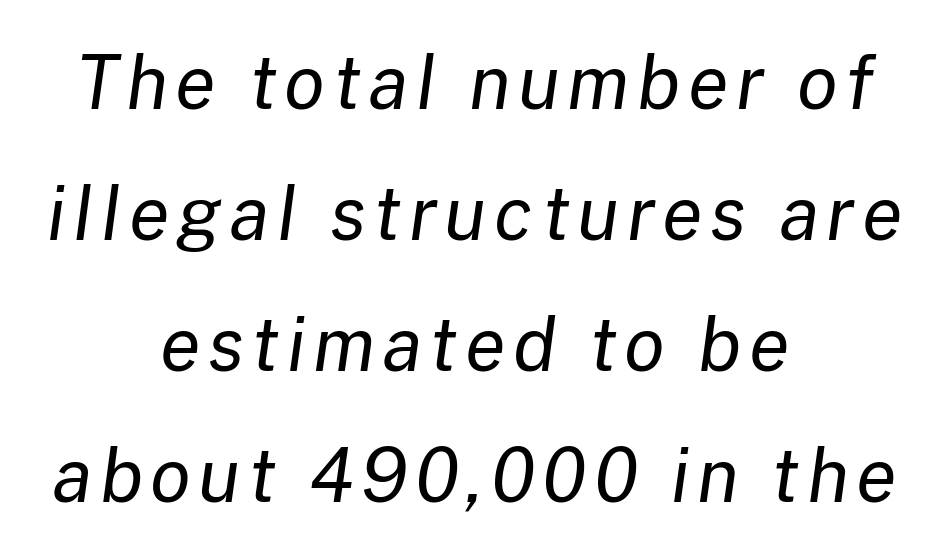
{"italic": "yes", "lean": "right", "slant_degrees": 8, "bold": "no", "weight": "regular", "width": "normal", "stroke_contrast": "low", "x_height": "medium", "monospaced": "no", "underline": "no", "align": "center", "line_spacing_ratio": 1.77, "glyph_px": 74}
